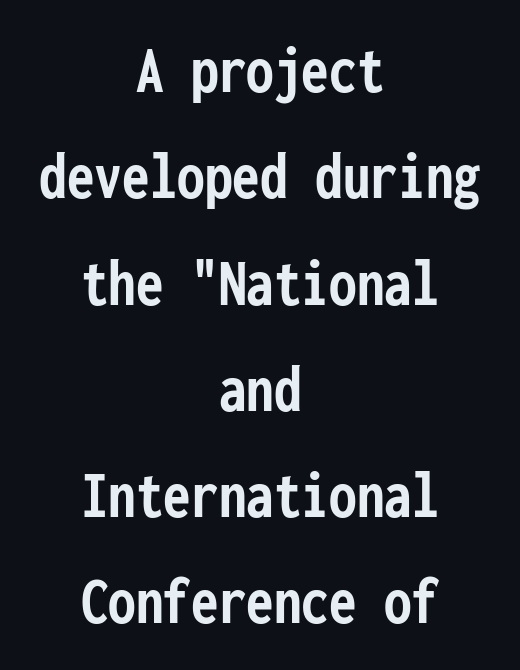
{"serif": "no", "italic": "no", "bold": "yes", "weight": "semibold", "width": "condensed", "stroke_contrast": "low", "x_height": "medium", "monospaced": "yes", "underline": "no", "align": "center", "line_spacing": "normal", "line_spacing_ratio": 1.54, "letter_spacing": "normal", "letter_spacing_em": 0.0, "glyph_px": 69}
